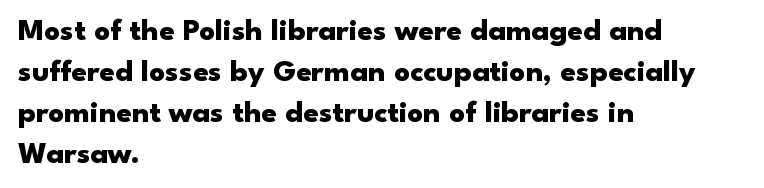
Nobody drew a line under any word here. Strong, thick strokes mark this as bold type. In terms of leading, this rendering sits right in the middle. If you drew a line through each stem, it would be perfectly vertical.
